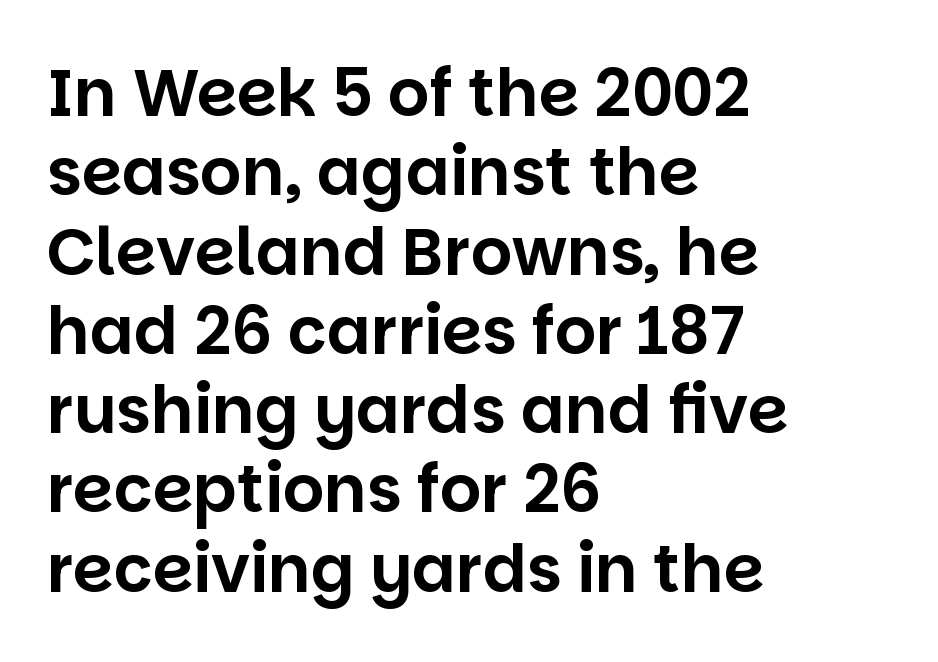
{"serif": "no", "italic": "no", "width": "normal", "stroke_contrast": "low", "x_height": "large", "monospaced": "no", "underline": "no", "align": "left", "line_spacing_ratio": 1.22, "letter_spacing": "normal", "letter_spacing_em": 0.0, "glyph_px": 65}
